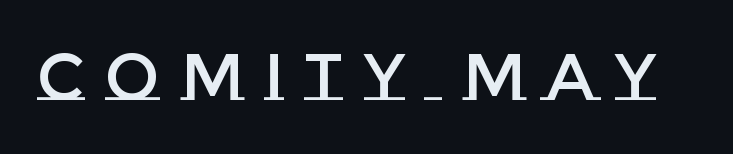
Q: Is the text italic (slanted)? A: No, it is upright.
Q: Is the text underlined? A: No.
Q: Is the spacing between letters normal or unusually wide? A: Unusually wide.
Q: Width (condensed, normal, or wide)? A: Normal.
Q: Stroke contrast? A: Low.
Q: x-height? A: Large.
Q: Monospaced? A: No.
